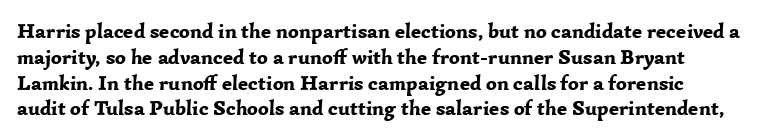
{"italic": "no", "bold": "yes", "underline": "no", "line_spacing_ratio": 1.23, "letter_spacing": "normal", "letter_spacing_em": 0.0, "glyph_px": 21}
